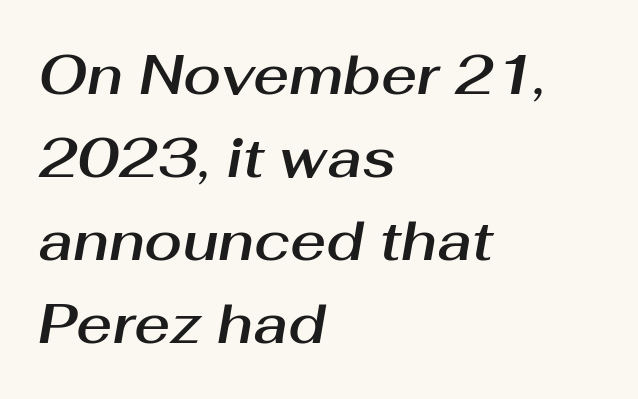
Q: Is the text italic (slanted)? A: Yes, it leans right by about 10 degrees.
Q: Is the text underlined? A: No.
Q: How is the paragraph aligned? A: Left-aligned.
Q: Is the spacing between letters normal or unusually wide? A: Normal.
Q: Is the spacing between lines tight, normal or loose? A: Normal.
Q: Width (condensed, normal, or wide)? A: Normal.
Q: Stroke contrast? A: Medium.
Q: x-height? A: Medium.
Q: Monospaced? A: No.
